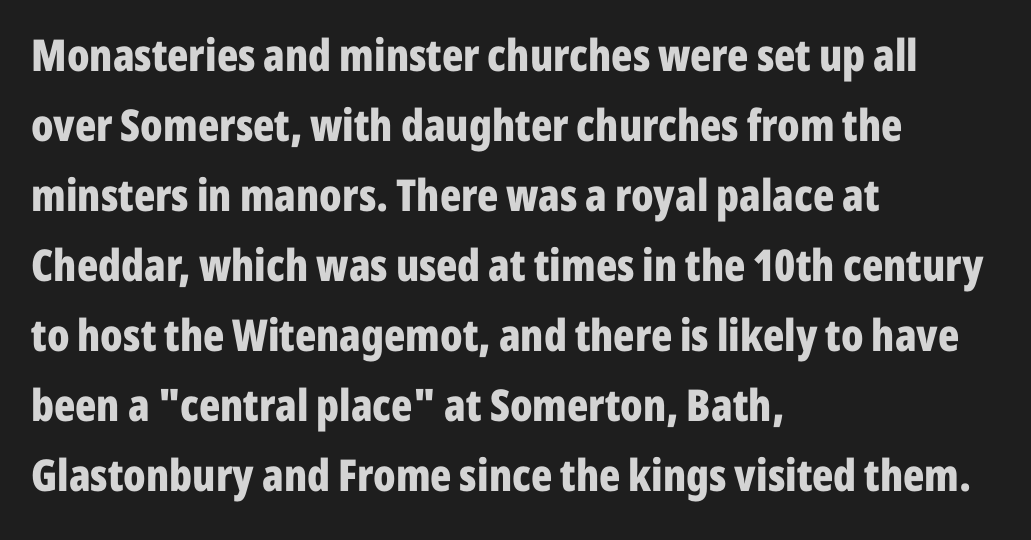
Decoration check: the copy has no underline. Baseline-to-baseline distance is the conventional proportion of letter height. You'd pick this weight for a headline — it's a proper bold. This rendering leaves character spacing at its baseline value.
